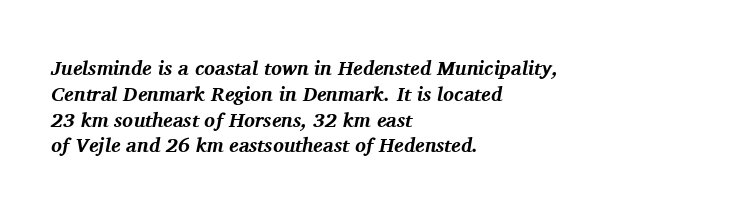
Words float on clear page, feet unadorned. Each word holds together tightly as a unit, with standard inter-letter gaps. The paragraph shown leans on its left margin. Is the type bold? Yes — the strokes are clearly thick and heavy. Summary of vertical rhythm: regular, with standard interline spacing.
